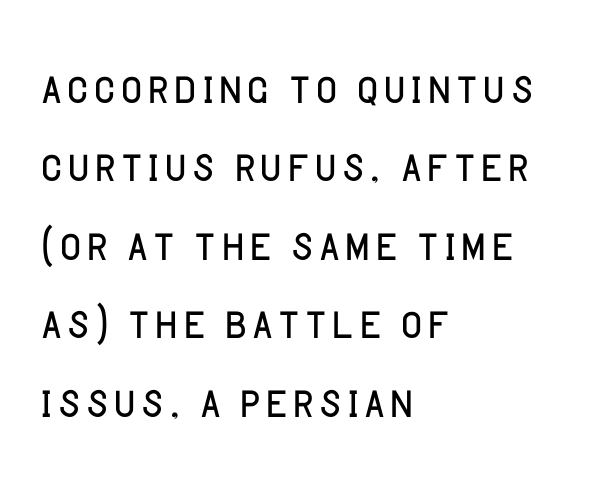
{"serif": "no", "italic": "no", "bold": "no", "weight": "light", "width": "normal", "stroke_contrast": "low", "x_height": "large", "monospaced": "no", "underline": "no", "align": "left", "line_spacing": "normal", "line_spacing_ratio": 1.33, "letter_spacing": "normal", "letter_spacing_em": 0.0, "glyph_px": 59}
